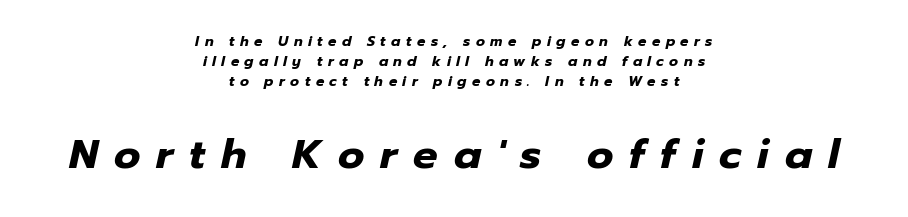
Q: Is the text bold? A: Yes.
Q: Is the text italic (slanted)? A: Yes, it leans right by about 12 degrees.
Q: Is the text underlined? A: No.
Q: How is the paragraph aligned? A: Centered.
Q: Is the spacing between letters normal or unusually wide? A: Unusually wide.
Q: Is the spacing between lines tight, normal or loose? A: Normal.
Q: Which block of text is set in a larger size, the first (top) or the second (bottom)? A: The second (bottom) one.
Q: Width (condensed, normal, or wide)? A: Normal.
Q: Stroke contrast? A: Low.
Q: x-height? A: Medium.
Q: Monospaced? A: No.
